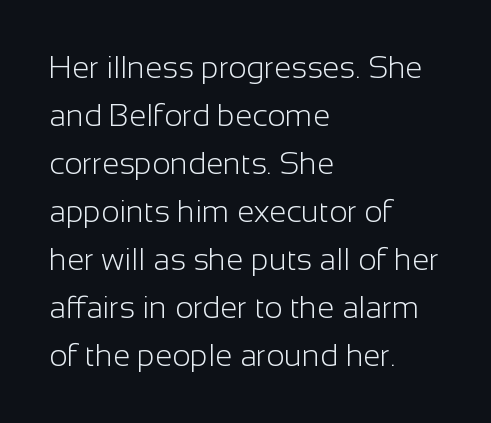
Q: Is the text bold? A: No.
Q: Is the text italic (slanted)? A: No, it is upright.
Q: Is the typeface a serif or a sans-serif typeface? A: Sans-serif.
Q: Is the text underlined? A: No.
Q: How is the paragraph aligned? A: Left-aligned.
Q: Is the spacing between letters normal or unusually wide? A: Normal.
Q: Is the spacing between lines tight, normal or loose? A: Normal.
Q: Width (condensed, normal, or wide)? A: Normal.
Q: Stroke contrast? A: Low.
Q: x-height? A: Medium.
Q: Monospaced? A: No.
